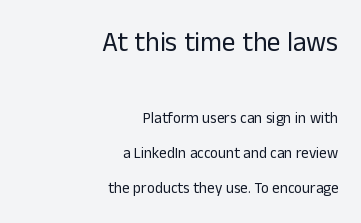
Quick note: not italic, upright. Casual observation: everything's shoved over to the right. No chunkiness to these letters — they're not bold. In terms of letterspacing, this is plain default setting. Successive baselines arrive slowly, with a big drop between each.
